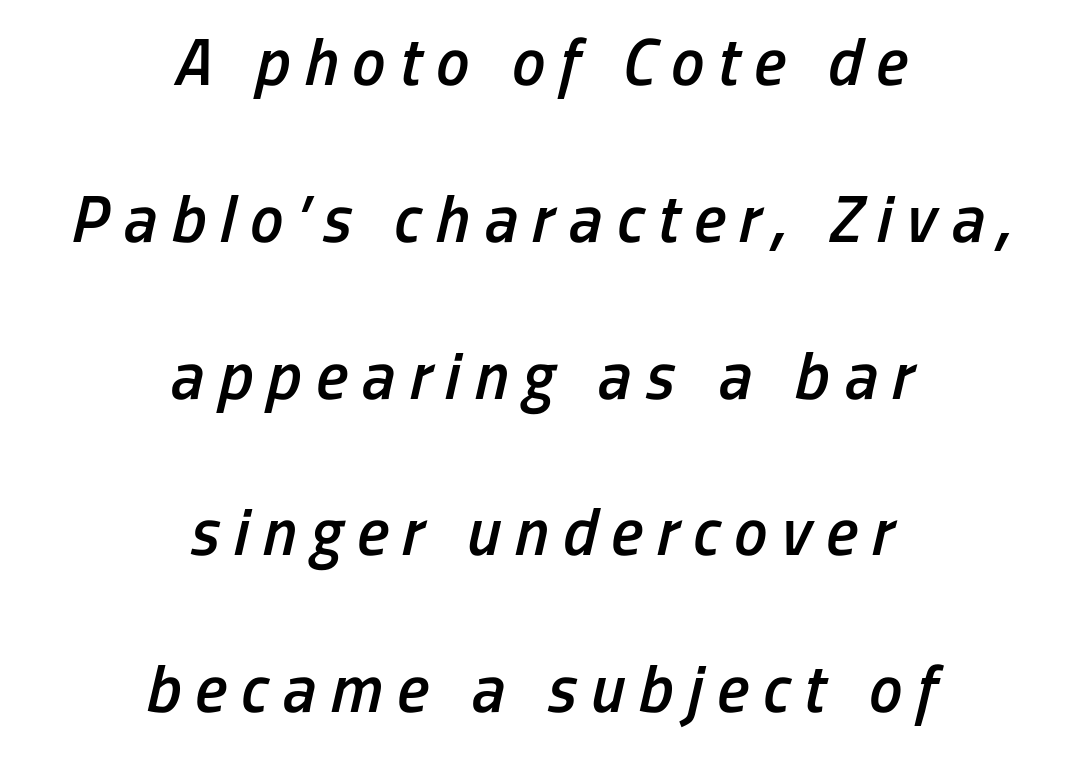
Q: Is the text bold? A: Semi-bold.
Q: Is the text italic (slanted)? A: Yes, it leans right by about 13 degrees.
Q: Is the text underlined? A: No.
Q: How is the paragraph aligned? A: Centered.
Q: Is the spacing between letters normal or unusually wide? A: Unusually wide.
Q: Is the spacing between lines tight, normal or loose? A: Loose.
Q: Width (condensed, normal, or wide)? A: Condensed.
Q: Stroke contrast? A: Low.
Q: x-height? A: Medium.
Q: Monospaced? A: No.
